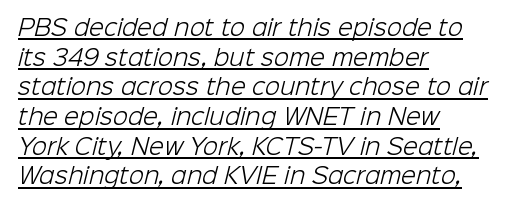
The image shows 22 px text type; set left-aligned, normal line spacing (1.35x), normal letter spacing, underlined.
